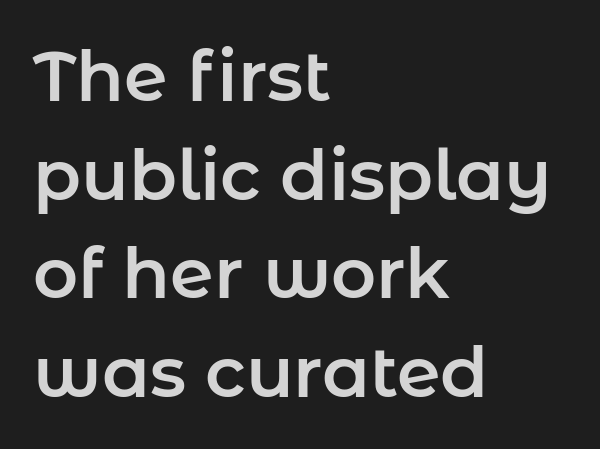
{"serif": "no", "italic": "no", "width": "normal", "stroke_contrast": "low", "x_height": "medium", "monospaced": "no", "underline": "no", "align": "left", "line_spacing": "normal", "line_spacing_ratio": 1.41, "letter_spacing": "normal", "letter_spacing_em": 0.0, "glyph_px": 70}
